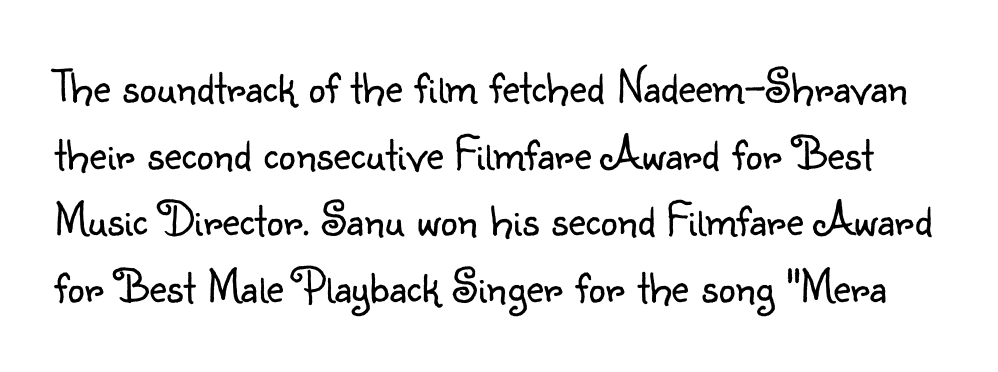
The image shows 48 px light sans-serif type, upright; set normal line spacing (1.39x), normal letter spacing, not underlined; low stroke contrast and a small x-height.
